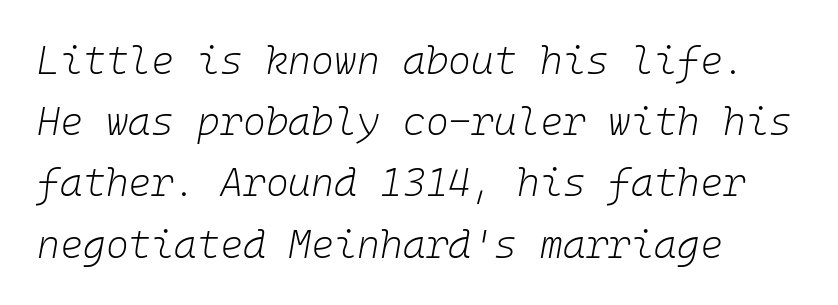
The image shows 39 px light type, italic (leaning right), monospaced; set left-aligned, normal line spacing (1.57x), normal letter spacing, not underlined; low stroke contrast and a medium x-height.
